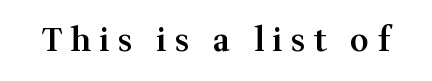
The image shows 32 px semibold serif type, upright; set unusually wide letter spacing (+0.27 em), not underlined; medium stroke contrast and a medium x-height.
